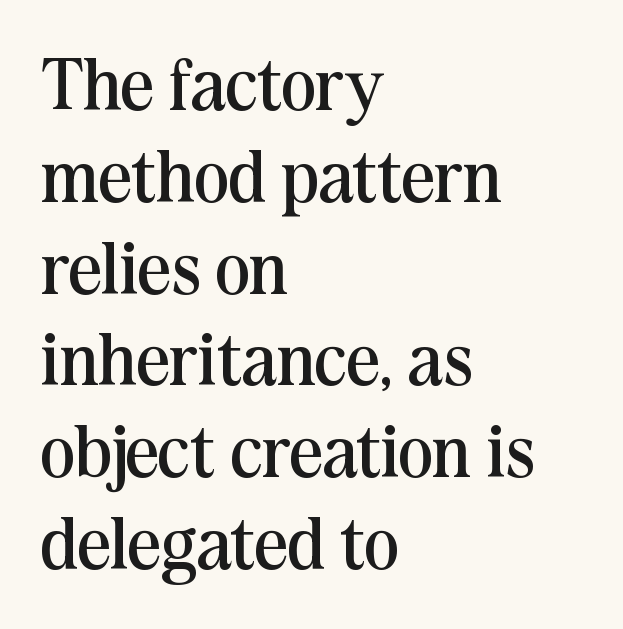
The image shows 74 px regular-weight serif type, upright; set left-aligned, line spacing 1.24x, normal letter spacing, not underlined; medium stroke contrast and a medium x-height.
